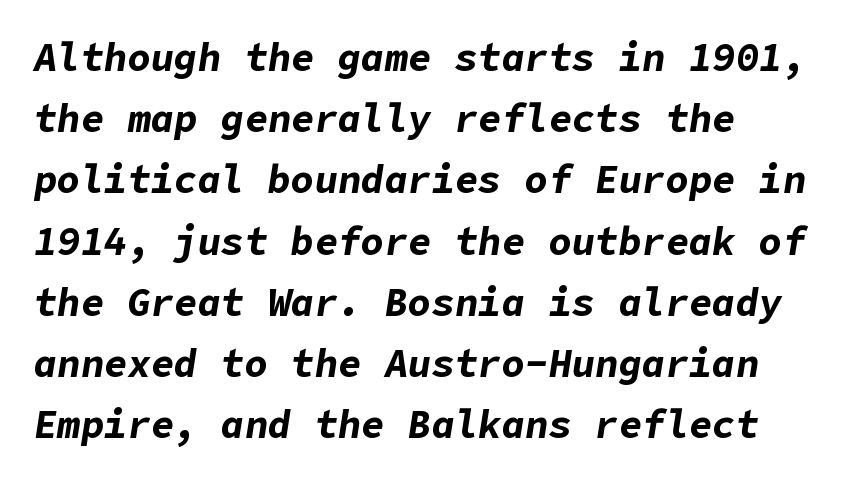
The image shows 39 px bold type, italic (leaning right); set left-aligned, normal line spacing (1.57x), normal letter spacing, not underlined; low stroke contrast and a medium x-height.
